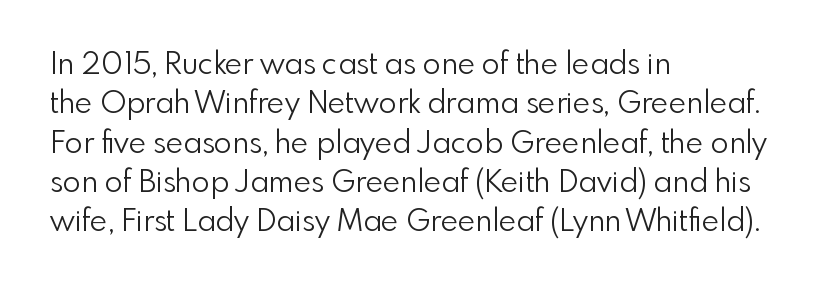
The image shows 30 px light sans-serif type, upright; set left-aligned, normal line spacing (1.31x), normal letter spacing, not underlined; a small x-height.
